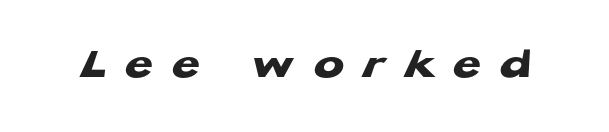
{"serif": "no", "bold": "yes", "weight": "heavy", "width": "wide", "stroke_contrast": "low", "x_height": "medium", "monospaced": "no", "underline": "no", "letter_spacing": "wide", "letter_spacing_em": 0.43, "glyph_px": 45}
